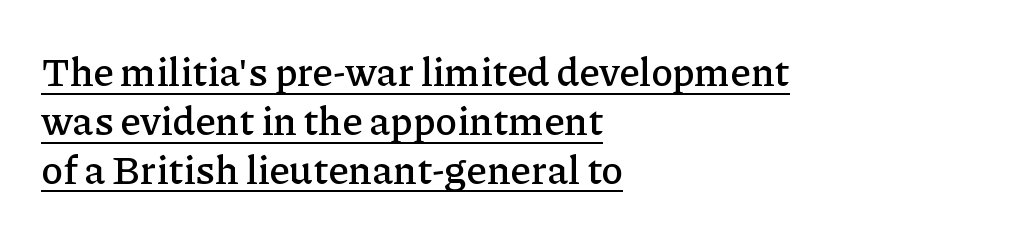
The image shows 40 px serif type, upright; set left-aligned, line spacing 1.22x, normal letter spacing, underlined; low stroke contrast and a medium x-height.
